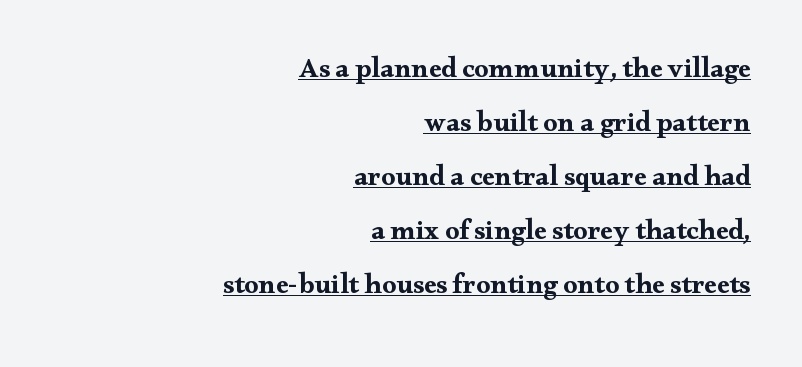
Each word holds together tightly as a unit, with standard inter-letter gaps. Looks like someone drew a line under every word here. Emphasis by weight is at full strength: bold. The rendering anchors every line to the right-hand side.
